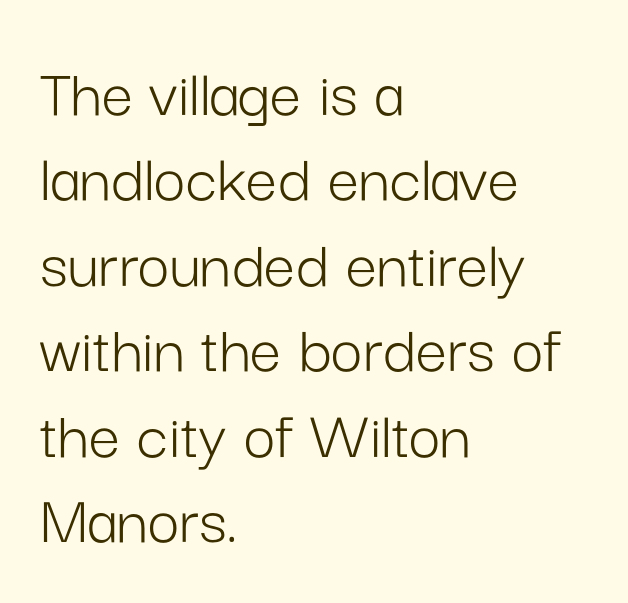
Q: Is the text bold? A: No.
Q: Is the text italic (slanted)? A: No, it is upright.
Q: Is the typeface a serif or a sans-serif typeface? A: Sans-serif.
Q: Is the text underlined? A: No.
Q: How is the paragraph aligned? A: Left-aligned.
Q: Is the spacing between letters normal or unusually wide? A: Normal.
Q: Width (condensed, normal, or wide)? A: Normal.
Q: Stroke contrast? A: Low.
Q: x-height? A: Medium.
Q: Monospaced? A: No.
